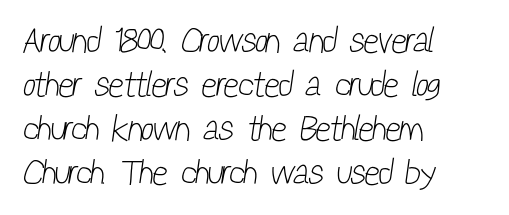
You could not count columns in this text — the font is proportionally spaced. Caption: multi-line text, flush left, ragged right. The letterforms sit at book weight or below. The typeface chosen for these lines omits serifs.
